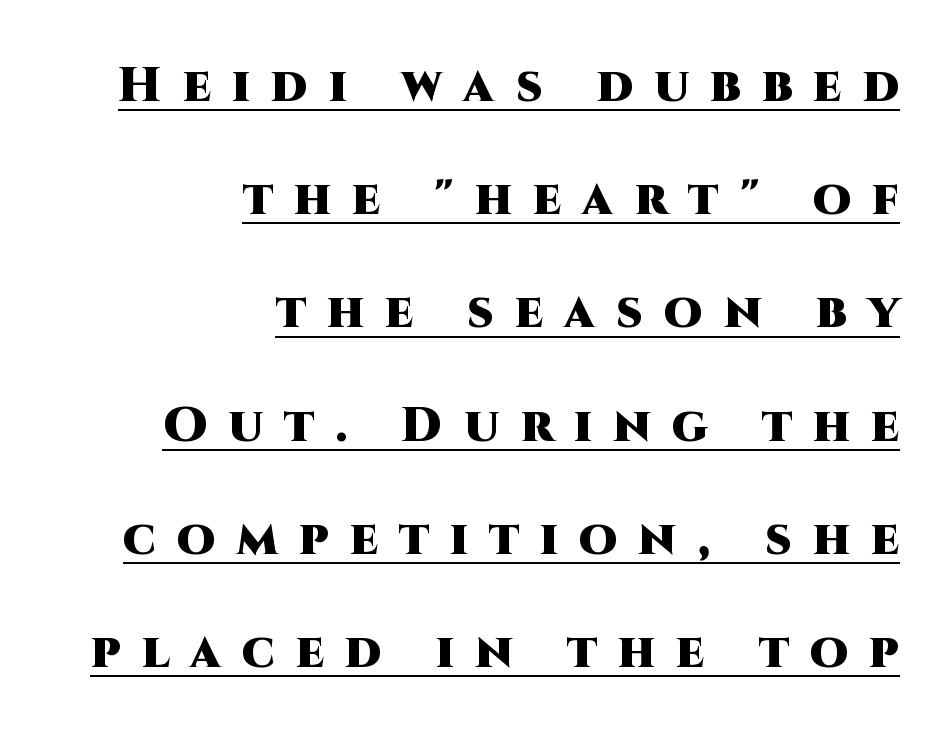
The image shows 49 px heavy sans-serif type, upright; set right-aligned, loose line spacing (2.31x), unusually wide letter spacing (+0.43 em), underlined; high stroke contrast and a large x-height.
